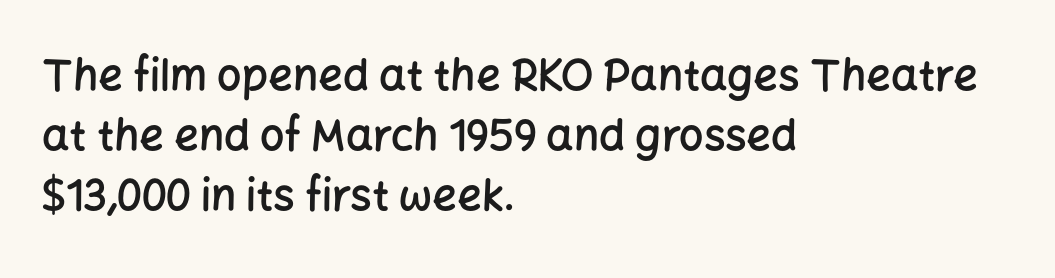
Note the varied advance widths — an 'i' is clearly narrower than an 'm'. This is the regular roman posture of the typeface. What stands out about the letter spacing? Nothing — it is the standard amount. A clean baseline with only descenders dipping below it.
